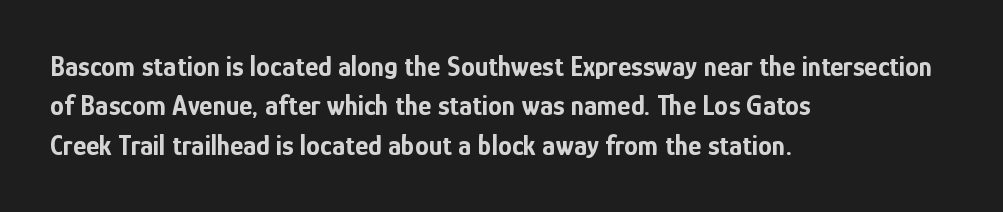
Glyph-to-glyph distance matches everyday printed text. Regarding serifs, this sample does without them. The passage shown is typed in a proportional face where columns would drift. The axis of the letterforms is exactly vertical. Vertical spacing — default.
